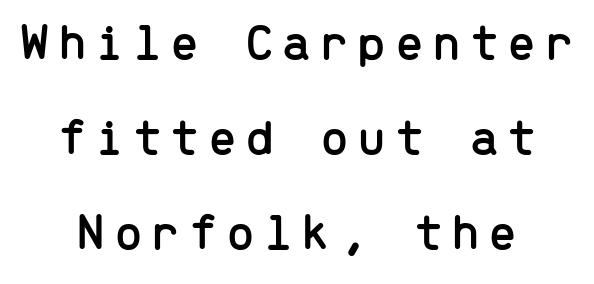
Q: Is the text italic (slanted)? A: No, it is upright.
Q: Is the typeface a serif or a sans-serif typeface? A: Sans-serif.
Q: Is the text underlined? A: No.
Q: How is the paragraph aligned? A: Centered.
Q: Width (condensed, normal, or wide)? A: Normal.
Q: Stroke contrast? A: Low.
Q: x-height? A: Medium.
Q: Monospaced? A: Yes.
